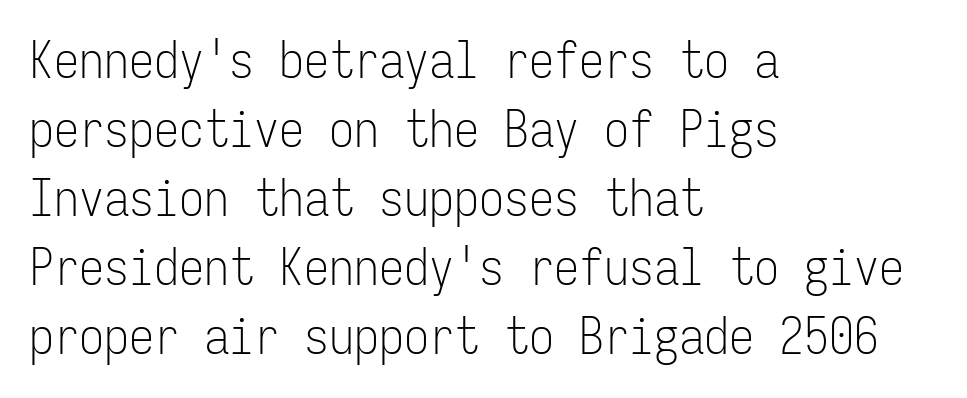
The image shows 50 px light, condensed sans-serif type, upright, monospaced; set left-aligned, normal line spacing (1.38x), normal letter spacing, not underlined; low stroke contrast and a medium x-height.
